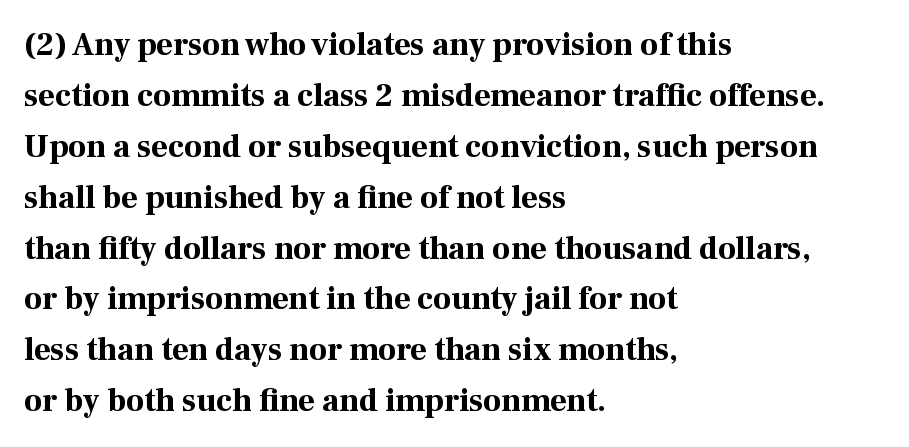
{"serif": "yes", "italic": "no", "bold": "yes", "weight": "bold", "width": "normal", "stroke_contrast": "high", "x_height": "medium", "monospaced": "no", "underline": "no", "align": "left", "line_spacing": "normal", "line_spacing_ratio": 1.59, "letter_spacing": "normal", "letter_spacing_em": 0.0, "glyph_px": 32}
